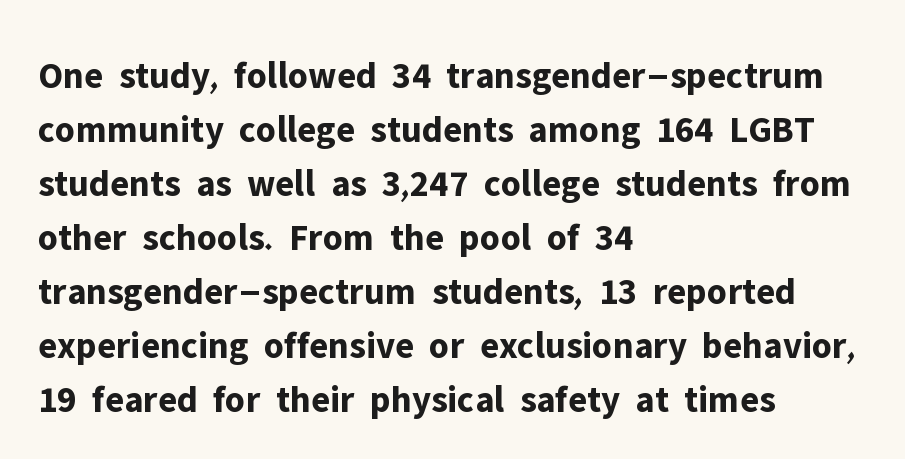
The image shows 38 px bold sans-serif type, upright; set left-aligned, normal line spacing (1.42x), normal letter spacing, not underlined; low stroke contrast and a medium x-height.
